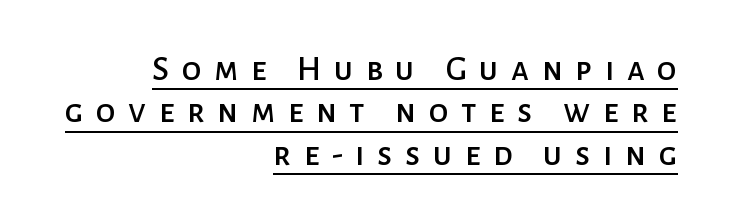
Q: Is the text italic (slanted)? A: No, it is upright.
Q: Is the typeface a serif or a sans-serif typeface? A: Sans-serif.
Q: Is the text underlined? A: Yes.
Q: How is the paragraph aligned? A: Right-aligned.
Q: Is the spacing between letters normal or unusually wide? A: Unusually wide.
Q: Width (condensed, normal, or wide)? A: Normal.
Q: Stroke contrast? A: Low.
Q: x-height? A: Medium.
Q: Monospaced? A: No.
